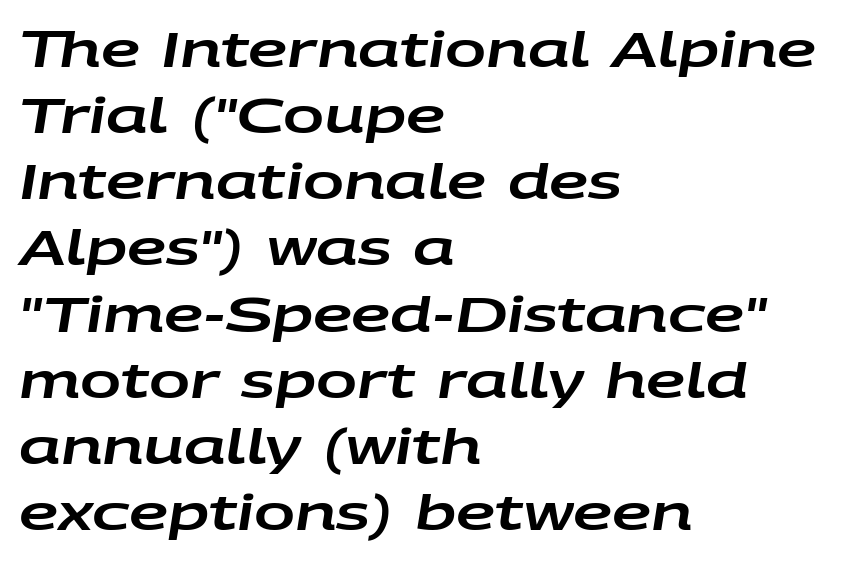
The image shows 49 px wide type, italic (leaning right); set left-aligned, normal line spacing (1.35x), normal letter spacing, not underlined; low stroke contrast and a large x-height.
